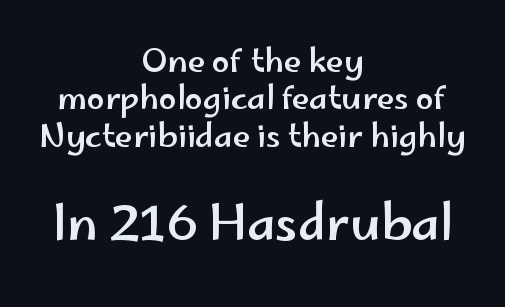
The image shows 48 px wide sans-serif type, upright; set centered, line spacing 1.17x, normal letter spacing, not underlined; the second (bottom) block is 1.5x larger; low stroke contrast and a small x-height.
